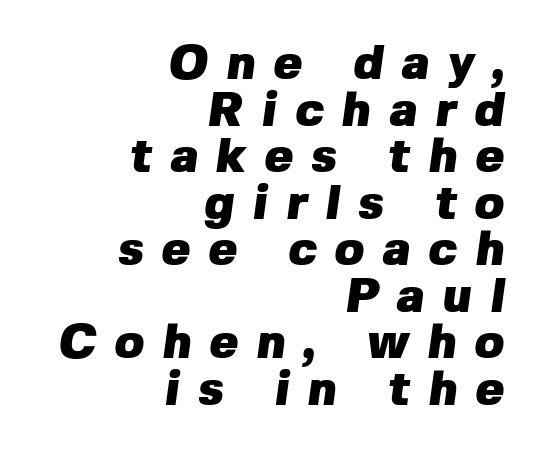
{"serif": "no", "bold": "yes", "weight": "heavy", "width": "normal", "stroke_contrast": "low", "x_height": "medium", "monospaced": "no", "underline": "no", "align": "right", "line_spacing": "tight", "line_spacing_ratio": 0.97, "letter_spacing": "wide", "letter_spacing_em": 0.38, "glyph_px": 48}
